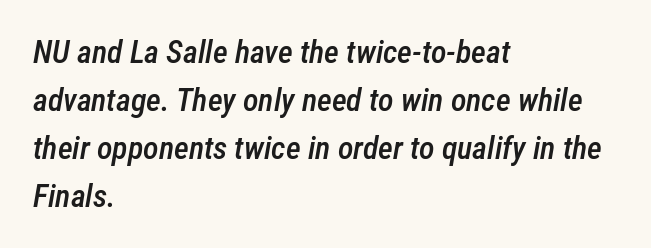
Normally led — the rows are evenly, conventionally spaced. The font's italic variant was chosen for this text. Teacher's note: observe the even left margin — that is flush-left alignment. Nobody drew a line under any word here. The letters sit at their default tracking, neither squeezed nor spread.
